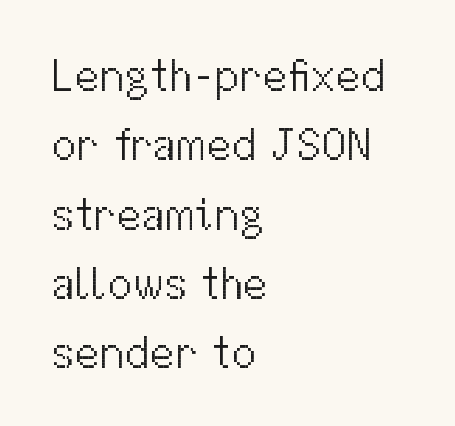
Notice how the passage keeps a crisp vertical edge on the left only. Compared with a typical body face, this is equally light or lighter still. The tracking reads as untouched default to a designer's eye. The area under the type is left untouched.
